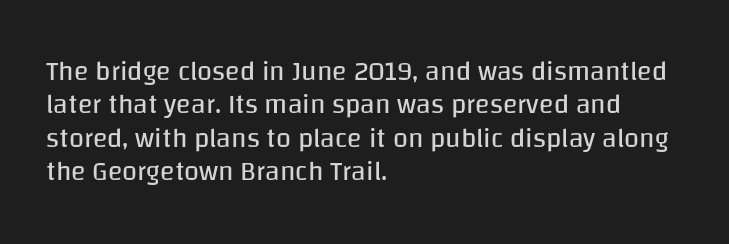
No letter is thick-stroked: the sample isn't bold. This rendering leaves character spacing at its baseline value. A bare baseline throughout the passage. Line beginnings align vertically; line endings do not. This sample uses an upright cut, with every glyph sitting square on the baseline.
